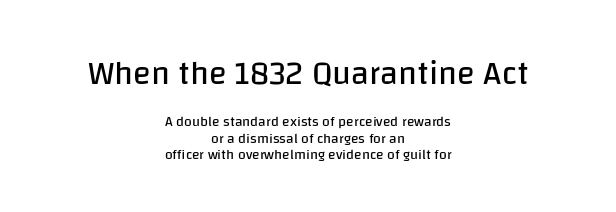
The image shows 33 px regular-weight sans-serif type, upright; set centered, line spacing 1.18x, normal letter spacing, not underlined; the first (top) block is 2.36x larger; low stroke contrast and a large x-height.
